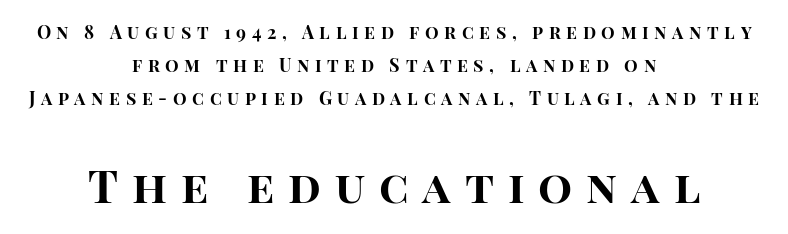
Q: Is the text bold? A: Yes.
Q: Is the text italic (slanted)? A: No, it is upright.
Q: Is the typeface a serif or a sans-serif typeface? A: Sans-serif.
Q: Is the text underlined? A: No.
Q: How is the paragraph aligned? A: Centered.
Q: Is the spacing between letters normal or unusually wide? A: Unusually wide.
Q: Which block of text is set in a larger size, the first (top) or the second (bottom)? A: The second (bottom) one.
Q: Width (condensed, normal, or wide)? A: Normal.
Q: Stroke contrast? A: High.
Q: x-height? A: Large.
Q: Monospaced? A: No.
